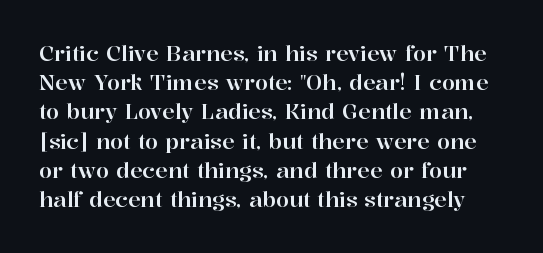
{"italic": "no", "underline": "no", "line_spacing": "normal", "line_spacing_ratio": 1.39, "letter_spacing": "normal", "letter_spacing_em": 0.0, "glyph_px": 21}
